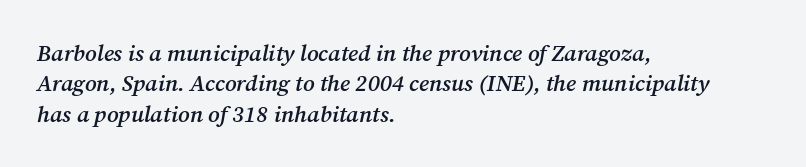
The image shows 23 px text type, italic (leaning right); set left-aligned, normal line spacing (1.32x), normal letter spacing, not underlined.
